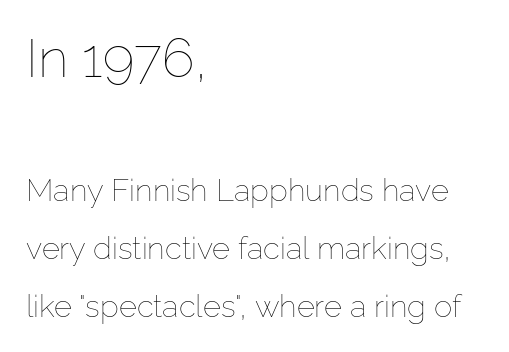
Weight: not bold — regular or lighter. Is the lower block the larger one? No — the upper block carries the bigger type. Which margin do the lines hug? The left one — the right edge is uneven. This is roman type, the default non-slanted kind. The face used here is rendered with its standard letterfit.
